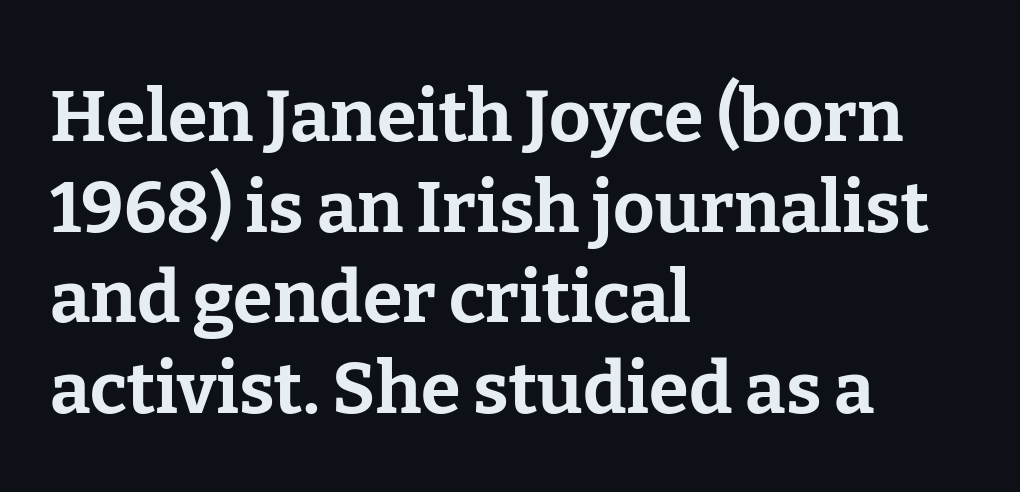
The image shows 72 px bold serif type, upright; set left-aligned, normal line spacing (1.26x), normal letter spacing, not underlined; low stroke contrast and a medium x-height.
